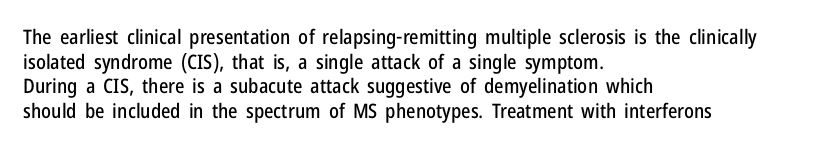
{"italic": "no", "underline": "no", "align": "left", "line_spacing_ratio": 1.23, "letter_spacing": "normal", "letter_spacing_em": 0.0, "glyph_px": 20}
